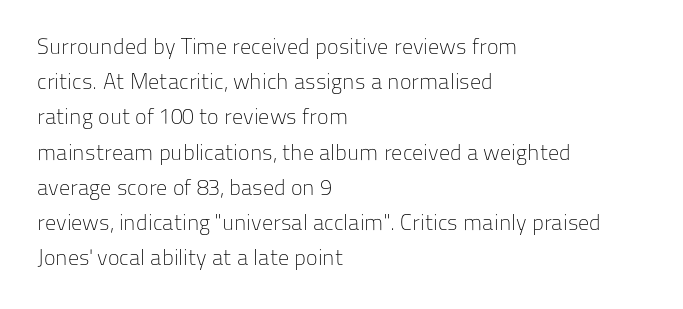
The image shows 22 px text type, upright; set left-aligned, normal line spacing (1.6x), normal letter spacing, not underlined.
